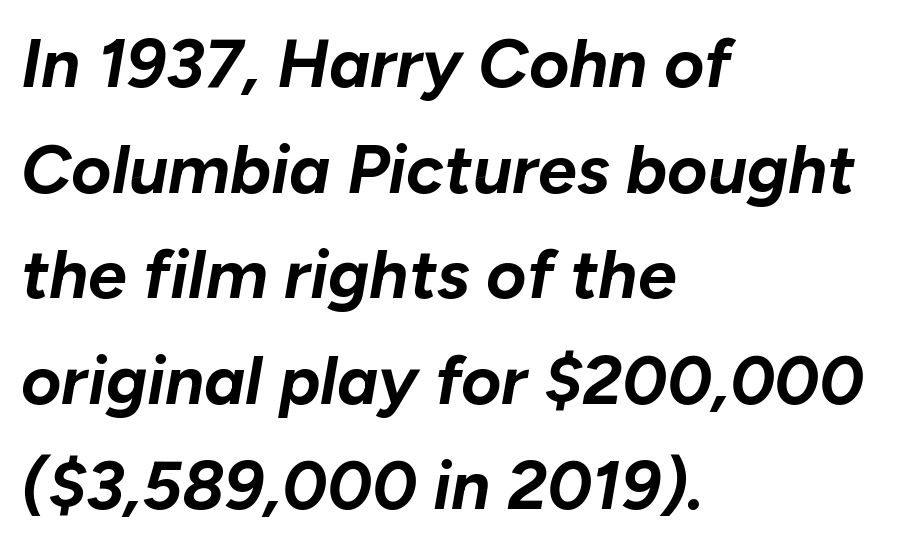
The image shows 69 px bold type, italic (leaning right); set left-aligned, normal line spacing (1.53x), normal letter spacing, not underlined; low stroke contrast and a medium x-height.
